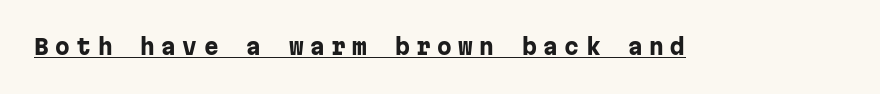
The image shows 21 px bold type, upright; set unusually wide letter spacing (+0.31 em), underlined.
